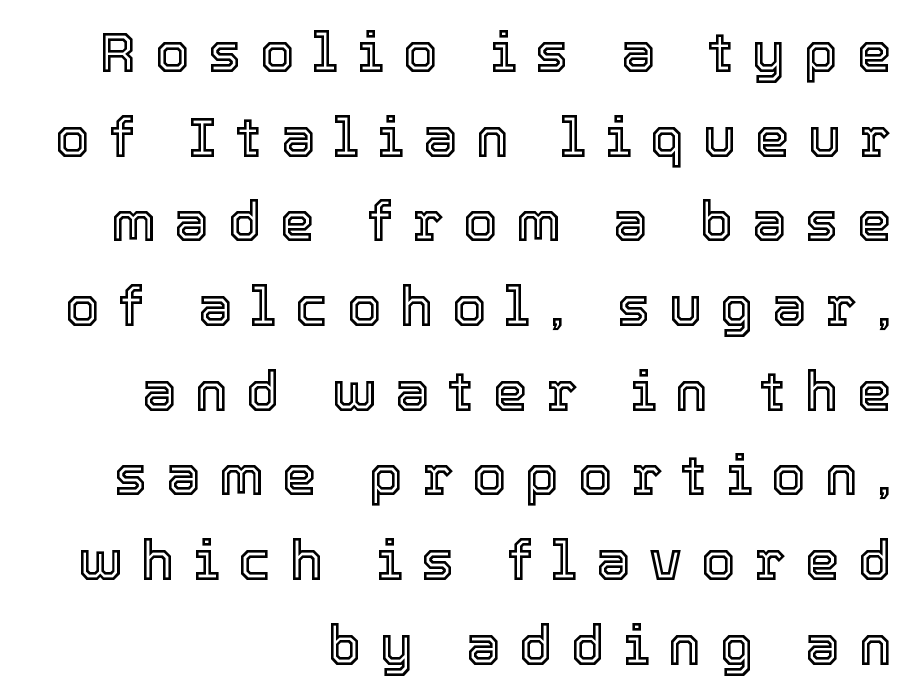
The letters advance in unequal steps, a hallmark of proportional type. In terms of posture, this sample is upright. Nobody drew a line under any word here. Whoever set this chose a conventional vertical rhythm. Inter-character spacing is expanded well beyond the font's built-in metrics. The passage is arranged like a letterhead date or caption credit — flush right.
